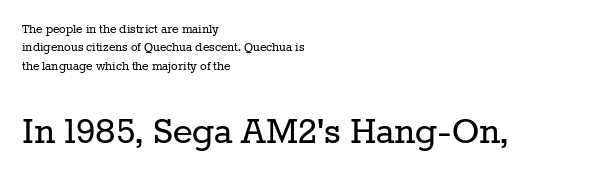
Q: Is the text bold? A: No.
Q: Is the text italic (slanted)? A: No, it is upright.
Q: Is the typeface a serif or a sans-serif typeface? A: Serif.
Q: Is the text underlined? A: No.
Q: How is the paragraph aligned? A: Left-aligned.
Q: Is the spacing between letters normal or unusually wide? A: Normal.
Q: Is the spacing between lines tight, normal or loose? A: Normal.
Q: Which block of text is set in a larger size, the first (top) or the second (bottom)? A: The second (bottom) one.
Q: Width (condensed, normal, or wide)? A: Normal.
Q: Stroke contrast? A: Low.
Q: x-height? A: Medium.
Q: Monospaced? A: No.
